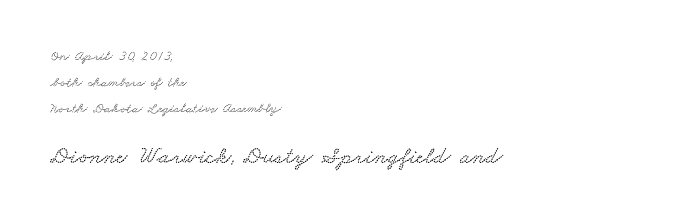
The passage shown is not underscored anywhere. Short note: letters normally spaced. Of the two passages, the one underneath uses the larger point size. Leftover space on each line is placed entirely after the last word.
